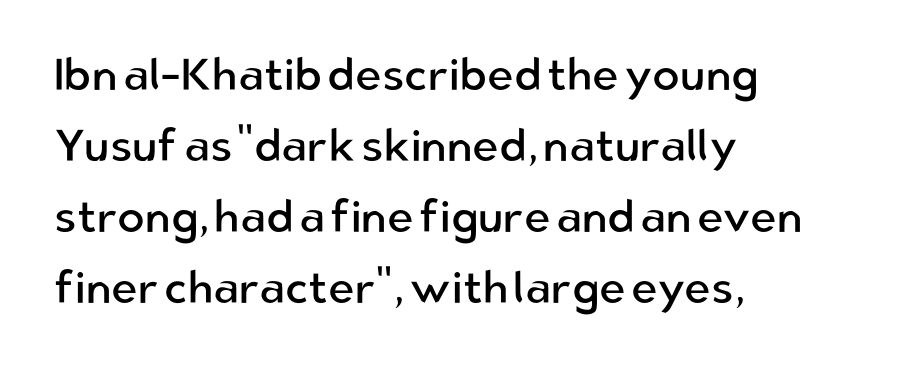
Q: Is the text bold? A: No.
Q: Is the text italic (slanted)? A: No, it is upright.
Q: Is the typeface a serif or a sans-serif typeface? A: Sans-serif.
Q: Is the text underlined? A: No.
Q: How is the paragraph aligned? A: Left-aligned.
Q: Is the spacing between letters normal or unusually wide? A: Normal.
Q: Is the spacing between lines tight, normal or loose? A: Normal.
Q: Width (condensed, normal, or wide)? A: Normal.
Q: Stroke contrast? A: Low.
Q: x-height? A: Medium.
Q: Monospaced? A: No.
